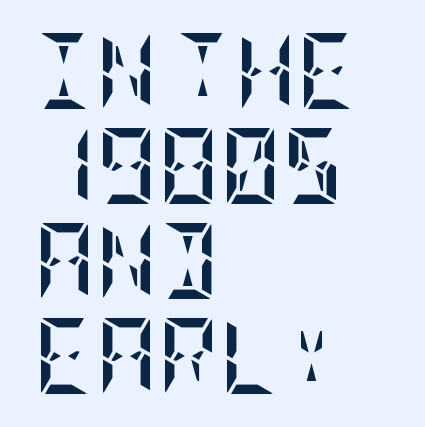
Q: Is the text bold? A: Yes.
Q: Is the text italic (slanted)? A: No, it is upright.
Q: Is the text underlined? A: No.
Q: How is the paragraph aligned? A: Left-aligned.
Q: Is the spacing between letters normal or unusually wide? A: Normal.
Q: Is the spacing between lines tight, normal or loose? A: Normal.
Q: Width (condensed, normal, or wide)? A: Condensed.
Q: Stroke contrast? A: Low.
Q: x-height? A: Large.
